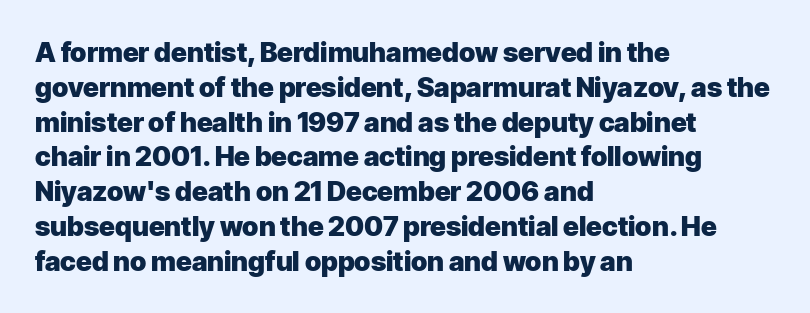
{"italic": "no", "bold": "yes", "underline": "no", "align": "left", "line_spacing": "normal", "line_spacing_ratio": 1.29, "letter_spacing": "normal", "letter_spacing_em": 0.0, "glyph_px": 27}
